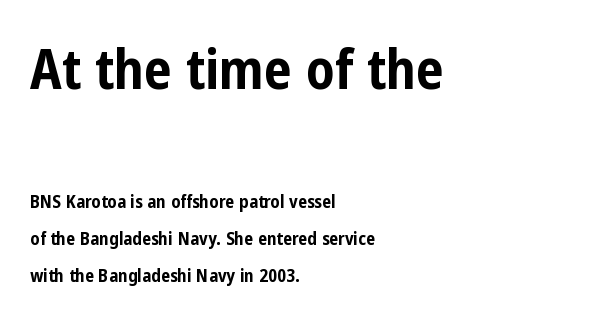
Horizontally, the lines are justified to the leading edge only. Italic: no, the glyphs are upright roman. You could call the tracking neutral — neither tight nor loose. Look at the glyph heights: the upper group is clearly the bigger setting. Stroke thickness is high; the sample reads as a true bold. Here the designer chose a conventional face with non-uniform glyph widths.
